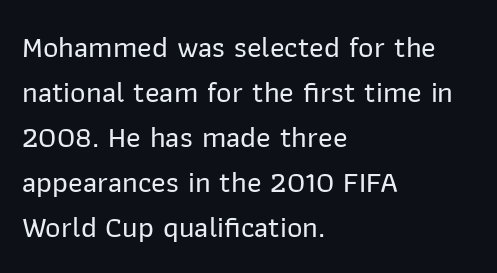
{"serif": "no", "italic": "no", "width": "normal", "stroke_contrast": "low", "x_height": "medium", "monospaced": "no", "underline": "no", "align": "left", "line_spacing": "normal", "line_spacing_ratio": 1.5, "letter_spacing": "normal", "letter_spacing_em": 0.0, "glyph_px": 30}
